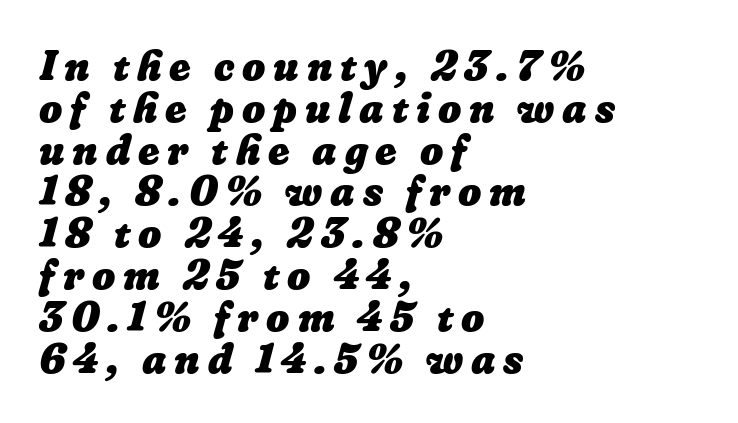
Q: Is the text bold? A: Yes.
Q: Is the text underlined? A: No.
Q: How is the paragraph aligned? A: Left-aligned.
Q: Is the spacing between lines tight, normal or loose? A: Tight.
Q: Width (condensed, normal, or wide)? A: Normal.
Q: Stroke contrast? A: Low.
Q: x-height? A: Medium.
Q: Monospaced? A: No.
